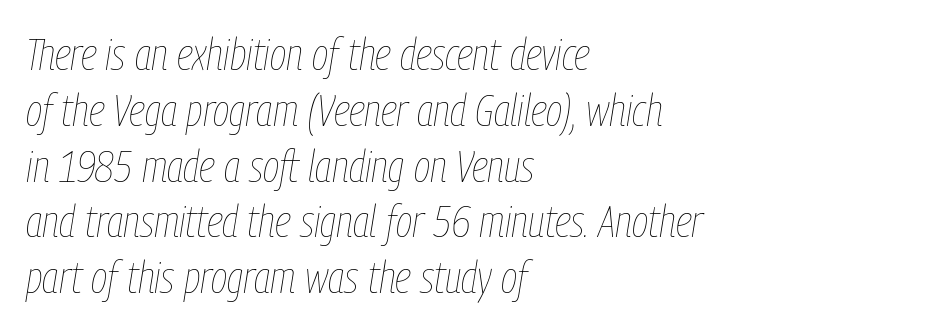
The image shows 45 px thin, condensed type, italic (leaning right); set left-aligned, line spacing 1.24x, normal letter spacing, not underlined; low stroke contrast and a medium x-height.
